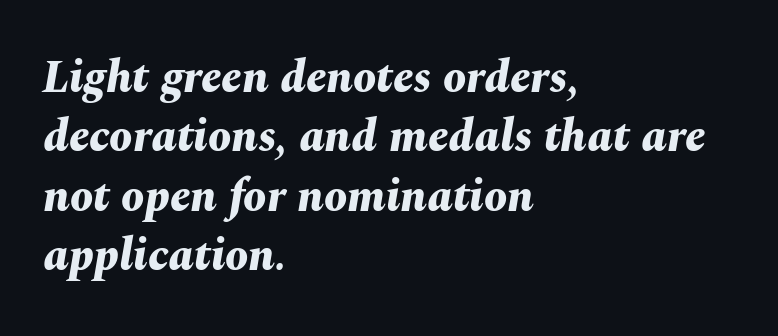
The image shows 46 px bold type, italic (leaning right); set left-aligned, normal line spacing (1.29x), normal letter spacing, not underlined; medium stroke contrast and a medium x-height.
